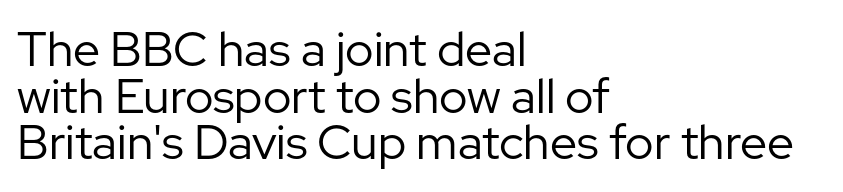
Q: Is the text bold? A: No.
Q: Is the text italic (slanted)? A: No, it is upright.
Q: Is the typeface a serif or a sans-serif typeface? A: Sans-serif.
Q: Is the text underlined? A: No.
Q: How is the paragraph aligned? A: Left-aligned.
Q: Is the spacing between letters normal or unusually wide? A: Normal.
Q: Is the spacing between lines tight, normal or loose? A: Tight.
Q: Width (condensed, normal, or wide)? A: Normal.
Q: Stroke contrast? A: Low.
Q: x-height? A: Medium.
Q: Monospaced? A: No.
